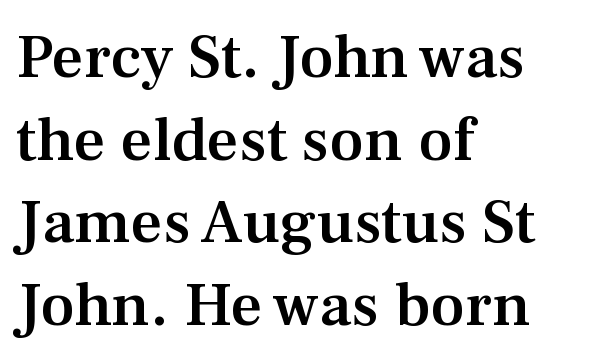
{"serif": "yes", "italic": "no", "bold": "semi", "weight": "semibold", "width": "normal", "stroke_contrast": "medium", "x_height": "medium", "monospaced": "no", "underline": "no", "align": "left", "line_spacing": "normal", "line_spacing_ratio": 1.31, "letter_spacing": "normal", "letter_spacing_em": 0.0, "glyph_px": 63}
